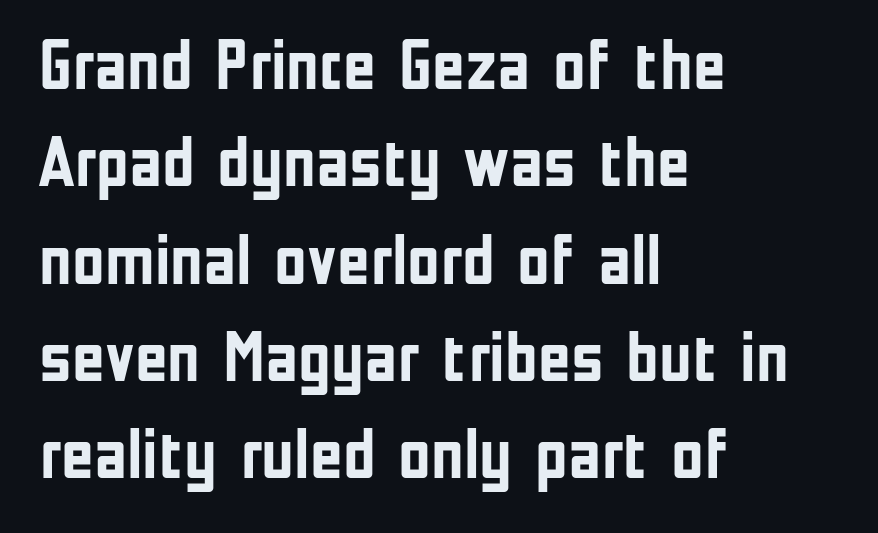
{"serif": "no", "italic": "no", "bold": "yes", "weight": "semibold", "width": "condensed", "stroke_contrast": "low", "x_height": "medium", "monospaced": "no", "underline": "no", "align": "left", "line_spacing": "normal", "line_spacing_ratio": 1.37, "letter_spacing": "normal", "letter_spacing_em": 0.0, "glyph_px": 71}
